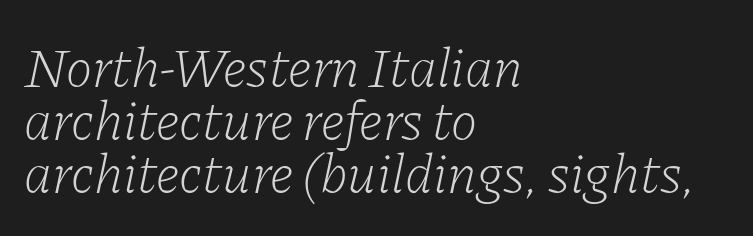
{"serif": "yes", "italic": "yes", "lean": "right", "slant_degrees": 11, "bold": "no", "weight": "light", "width": "normal", "stroke_contrast": "low", "x_height": "medium", "monospaced": "no", "underline": "no", "align": "left", "line_spacing": "tight", "line_spacing_ratio": 0.95, "letter_spacing": "normal", "letter_spacing_em": 0.0, "glyph_px": 56}
